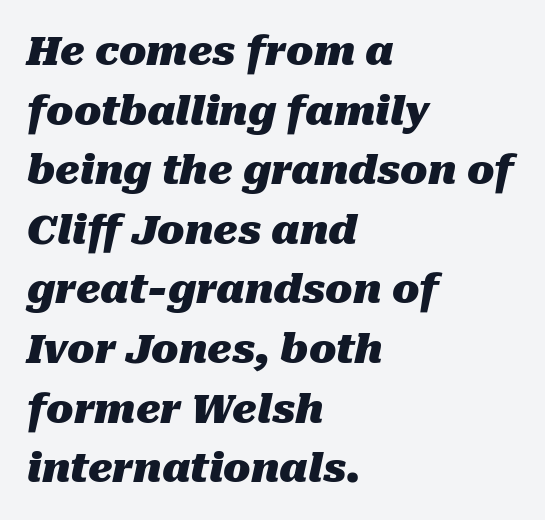
The image shows 40 px heavy type, italic (leaning right); set left-aligned, normal line spacing (1.49x), normal letter spacing, not underlined; medium stroke contrast and a medium x-height.
